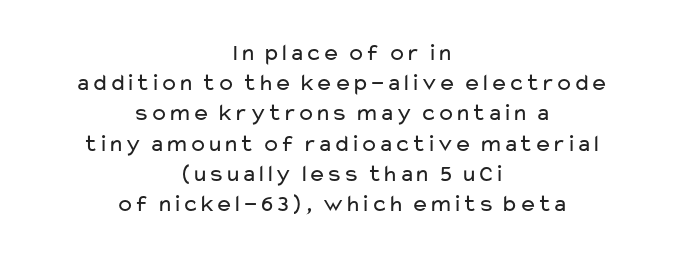
The image shows 24 px text type, upright; set centered, normal line spacing (1.26x), normal letter spacing, not underlined.
